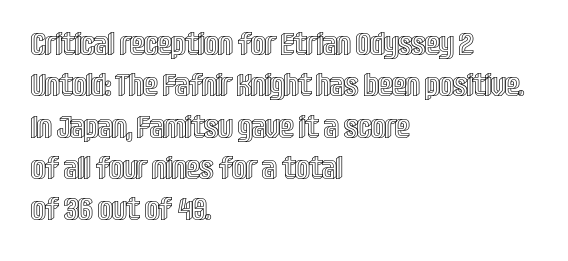
The image shows 32 px condensed type, upright; set left-aligned, normal line spacing (1.29x), normal letter spacing, not underlined; a large x-height.
